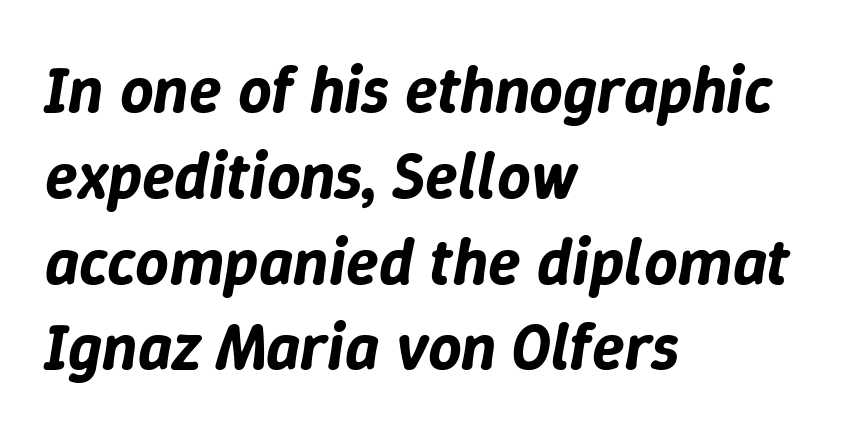
The leading is moderate, giving the passage an even texture. The baseline area is clear. Spacing verdict: proportional, widths tailored to each character. Every row of glyphs begins at an identical x-position on the left.
